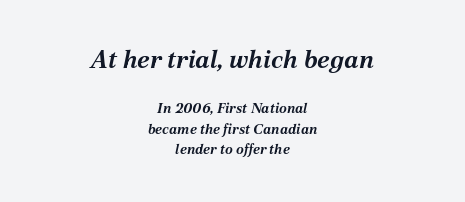
Q: Is the text bold? A: Yes.
Q: Is the text italic (slanted)? A: Yes, it leans right by about 12 degrees.
Q: Is the text underlined? A: No.
Q: How is the paragraph aligned? A: Centered.
Q: Is the spacing between letters normal or unusually wide? A: Normal.
Q: Is the spacing between lines tight, normal or loose? A: Normal.
Q: Which block of text is set in a larger size, the first (top) or the second (bottom)? A: The first (top) one.
